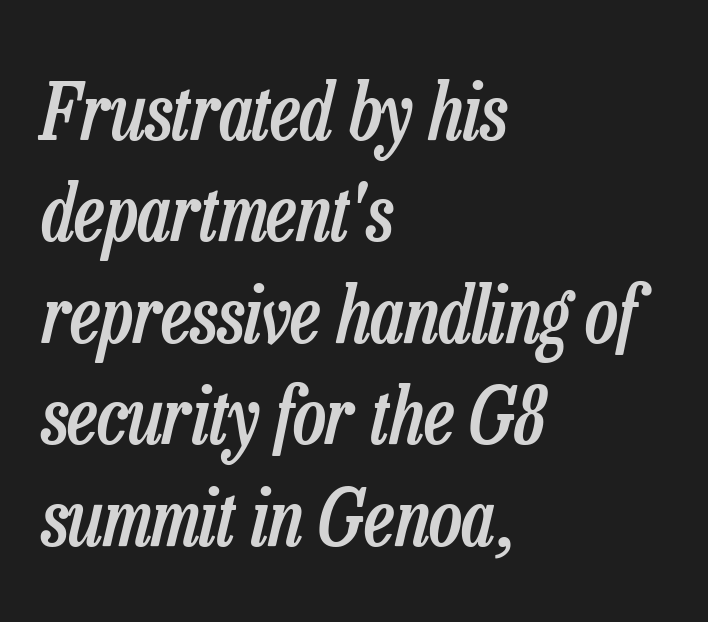
Q: Is the text bold? A: Semi-bold.
Q: Is the text italic (slanted)? A: Yes, it leans right by about 13 degrees.
Q: Is the text underlined? A: No.
Q: How is the paragraph aligned? A: Left-aligned.
Q: Is the spacing between letters normal or unusually wide? A: Normal.
Q: Is the spacing between lines tight, normal or loose? A: Normal.
Q: Width (condensed, normal, or wide)? A: Condensed.
Q: Stroke contrast? A: Low.
Q: x-height? A: Medium.
Q: Monospaced? A: No.
